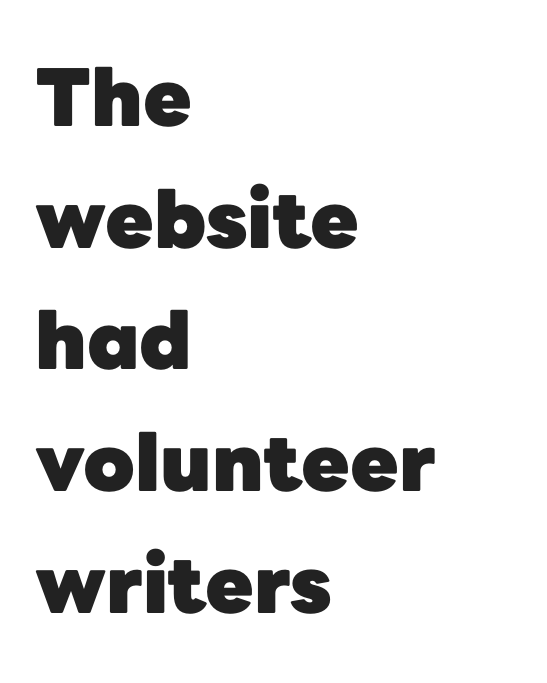
Q: Is the text bold? A: Yes.
Q: Is the text italic (slanted)? A: No, it is upright.
Q: Is the typeface a serif or a sans-serif typeface? A: Sans-serif.
Q: Is the text underlined? A: No.
Q: How is the paragraph aligned? A: Left-aligned.
Q: Is the spacing between letters normal or unusually wide? A: Normal.
Q: Is the spacing between lines tight, normal or loose? A: Normal.
Q: Width (condensed, normal, or wide)? A: Normal.
Q: Stroke contrast? A: Low.
Q: x-height? A: Medium.
Q: Monospaced? A: No.
